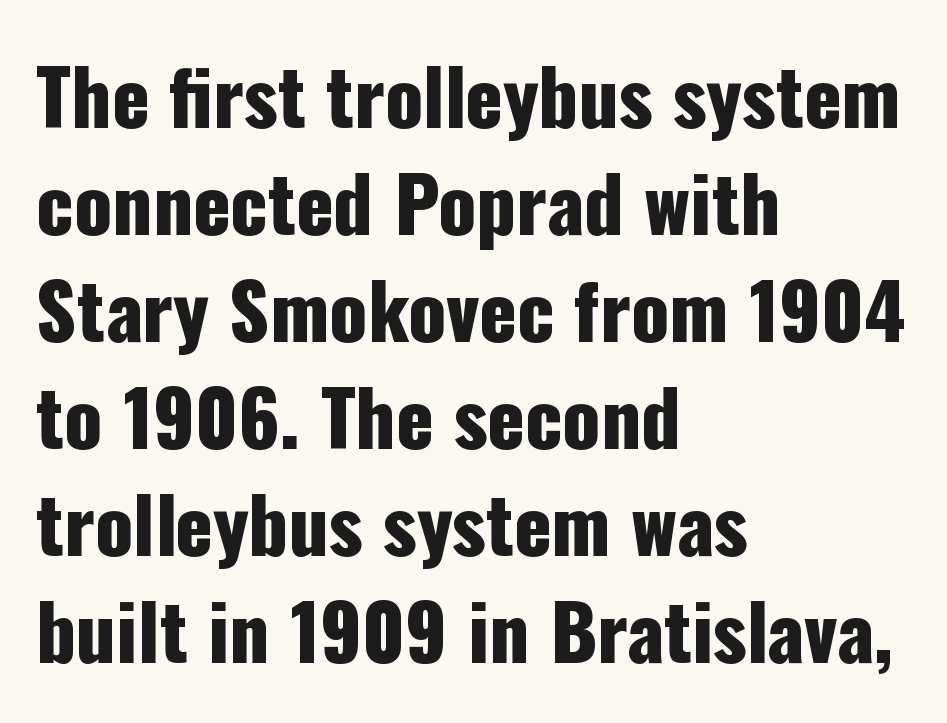
You could not count columns in this text — the font is proportionally spaced. The rendering keeps characters at their native spacing. The strip under each line holds only bare page. The line-height multiplier appears to be the usual default.
